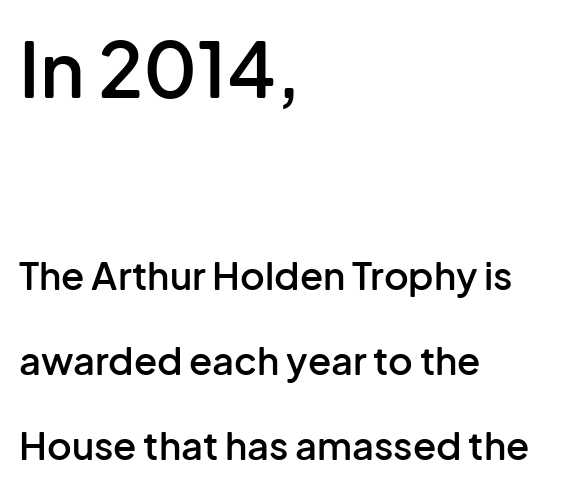
Q: Is the text bold? A: Semi-bold.
Q: Is the text italic (slanted)? A: No, it is upright.
Q: Is the typeface a serif or a sans-serif typeface? A: Sans-serif.
Q: Is the text underlined? A: No.
Q: How is the paragraph aligned? A: Left-aligned.
Q: Is the spacing between letters normal or unusually wide? A: Normal.
Q: Is the spacing between lines tight, normal or loose? A: Loose.
Q: Which block of text is set in a larger size, the first (top) or the second (bottom)? A: The first (top) one.
Q: Width (condensed, normal, or wide)? A: Normal.
Q: Stroke contrast? A: Low.
Q: x-height? A: Medium.
Q: Monospaced? A: No.
